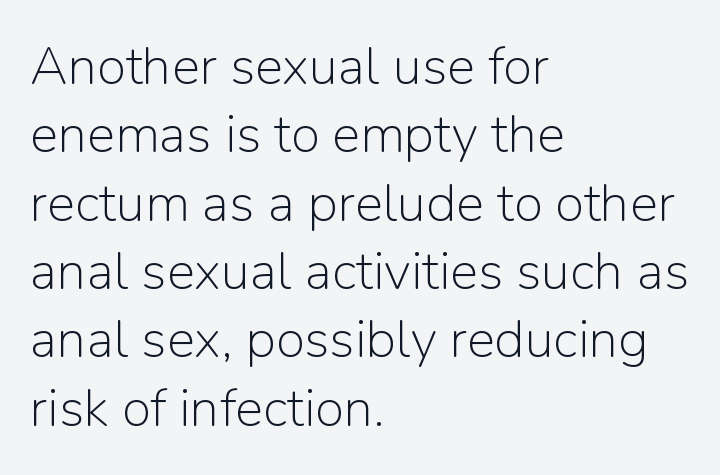
Q: Is the text bold? A: No.
Q: Is the text italic (slanted)? A: No, it is upright.
Q: Is the typeface a serif or a sans-serif typeface? A: Sans-serif.
Q: Is the text underlined? A: No.
Q: How is the paragraph aligned? A: Left-aligned.
Q: Is the spacing between letters normal or unusually wide? A: Normal.
Q: Is the spacing between lines tight, normal or loose? A: Normal.
Q: Width (condensed, normal, or wide)? A: Normal.
Q: Stroke contrast? A: Low.
Q: x-height? A: Medium.
Q: Monospaced? A: No.
